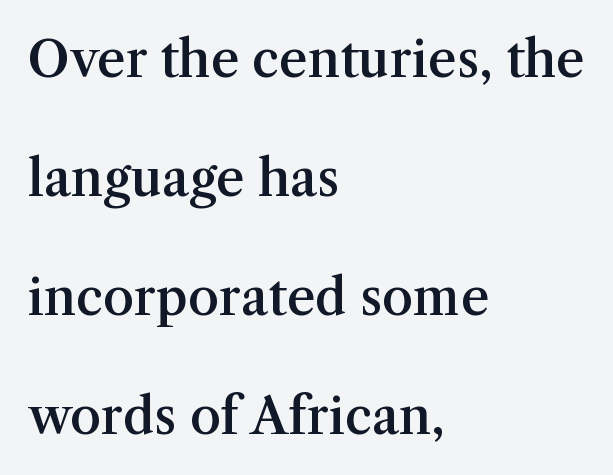
Q: Is the text bold? A: Semi-bold.
Q: Is the text italic (slanted)? A: No, it is upright.
Q: Is the typeface a serif or a sans-serif typeface? A: Serif.
Q: Is the text underlined? A: No.
Q: How is the paragraph aligned? A: Left-aligned.
Q: Is the spacing between letters normal or unusually wide? A: Normal.
Q: Is the spacing between lines tight, normal or loose? A: Loose.
Q: Width (condensed, normal, or wide)? A: Normal.
Q: Stroke contrast? A: Medium.
Q: x-height? A: Medium.
Q: Monospaced? A: No.
